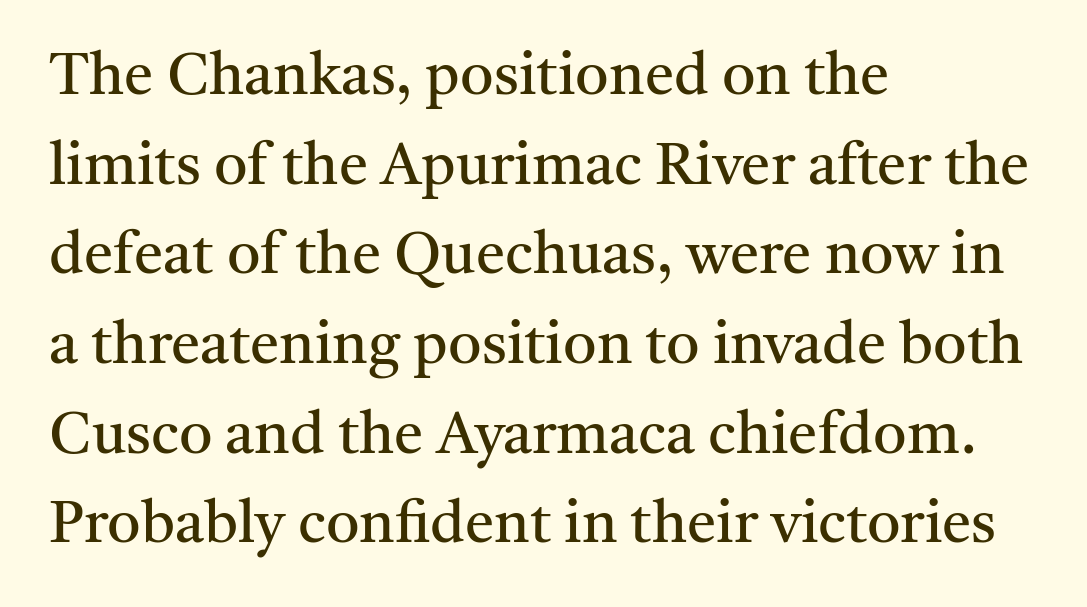
Q: Is the text bold? A: No.
Q: Is the text italic (slanted)? A: No, it is upright.
Q: Is the typeface a serif or a sans-serif typeface? A: Serif.
Q: Is the text underlined? A: No.
Q: How is the paragraph aligned? A: Left-aligned.
Q: Is the spacing between letters normal or unusually wide? A: Normal.
Q: Is the spacing between lines tight, normal or loose? A: Normal.
Q: Width (condensed, normal, or wide)? A: Normal.
Q: Stroke contrast? A: Medium.
Q: x-height? A: Medium.
Q: Monospaced? A: No.
